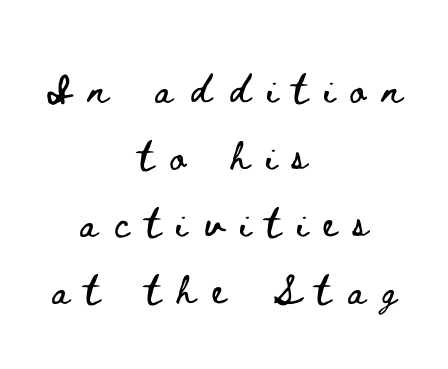
Q: Is the text italic (slanted)? A: Yes.
Q: Is the text underlined? A: No.
Q: How is the paragraph aligned? A: Centered.
Q: Is the spacing between letters normal or unusually wide? A: Unusually wide.
Q: Width (condensed, normal, or wide)? A: Wide.
Q: Stroke contrast? A: Low.
Q: x-height? A: Small.
Q: Monospaced? A: No.
